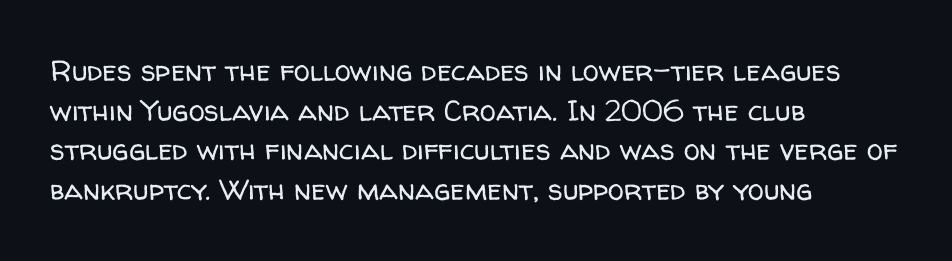
Q: Is the text bold? A: No.
Q: Is the text italic (slanted)? A: No, it is upright.
Q: Is the typeface a serif or a sans-serif typeface? A: Sans-serif.
Q: Is the text underlined? A: No.
Q: How is the paragraph aligned? A: Left-aligned.
Q: Is the spacing between letters normal or unusually wide? A: Normal.
Q: Is the spacing between lines tight, normal or loose? A: Normal.
Q: Width (condensed, normal, or wide)? A: Normal.
Q: Stroke contrast? A: Low.
Q: x-height? A: Medium.
Q: Monospaced? A: No.
